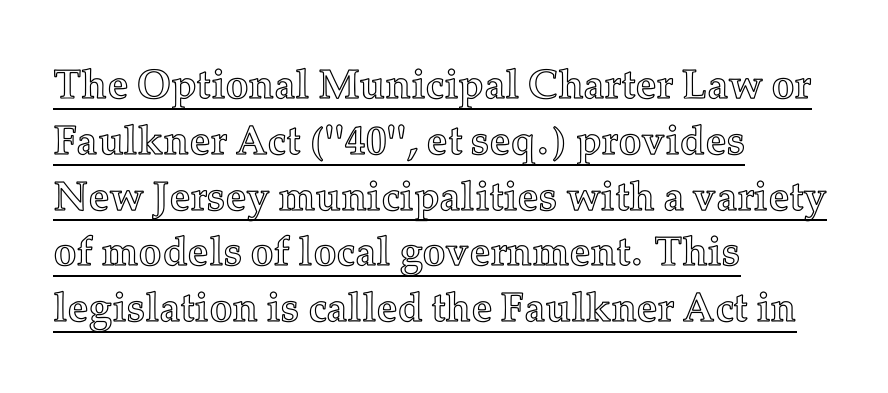
The image shows 41 px text type, upright; set left-aligned, normal line spacing (1.36x), normal letter spacing, underlined; a medium x-height.
